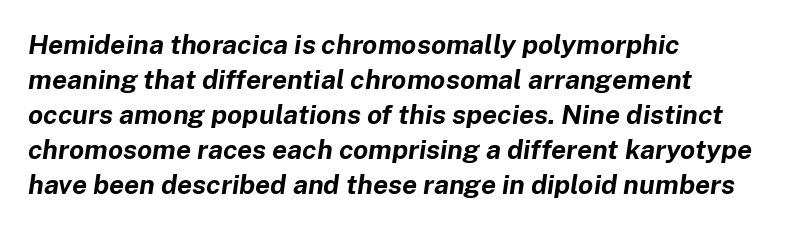
Q: Is the text bold? A: Yes.
Q: Is the text italic (slanted)? A: Yes, it leans right by about 8 degrees.
Q: Is the text underlined? A: No.
Q: How is the paragraph aligned? A: Left-aligned.
Q: Is the spacing between letters normal or unusually wide? A: Normal.
Q: Is the spacing between lines tight, normal or loose? A: Normal.
